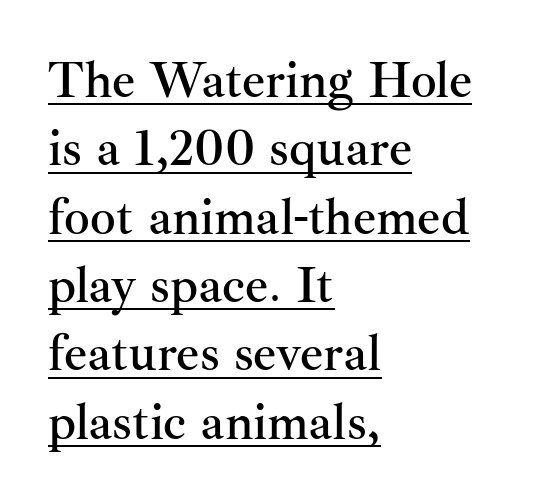
Q: Is the text italic (slanted)? A: No, it is upright.
Q: Is the typeface a serif or a sans-serif typeface? A: Serif.
Q: Is the text underlined? A: Yes.
Q: How is the paragraph aligned? A: Left-aligned.
Q: Is the spacing between letters normal or unusually wide? A: Normal.
Q: Is the spacing between lines tight, normal or loose? A: Normal.
Q: Width (condensed, normal, or wide)? A: Normal.
Q: Stroke contrast? A: Medium.
Q: x-height? A: Small.
Q: Monospaced? A: No.
